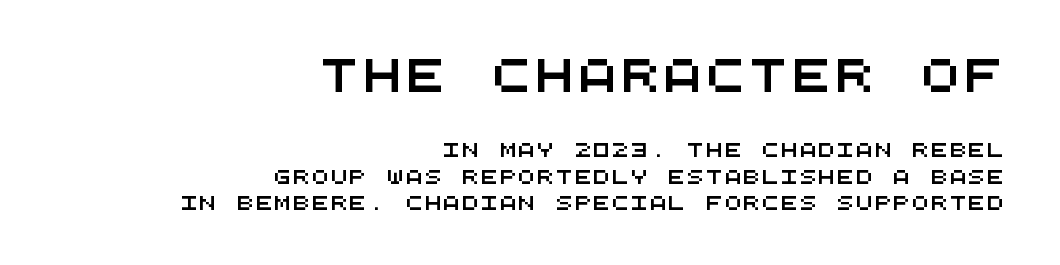
Letterform terminals end flat and unadorned throughout the passage. Only glyphs here, with clear space below each row. The face used here is monospaced, like something from a code editor. Size hierarchy here favors the leading block over the trailing one. Leftover space on each line is placed entirely before the opening word.
